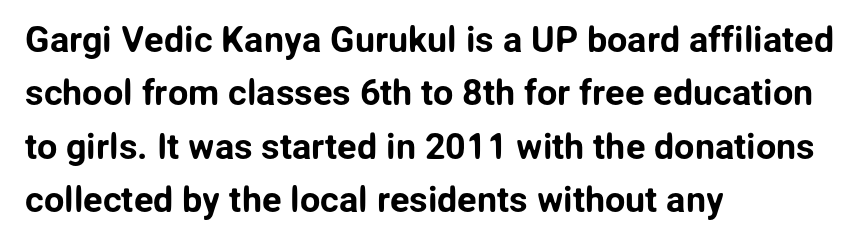
Q: Is the text italic (slanted)? A: No, it is upright.
Q: Is the typeface a serif or a sans-serif typeface? A: Sans-serif.
Q: Is the text underlined? A: No.
Q: How is the paragraph aligned? A: Left-aligned.
Q: Is the spacing between letters normal or unusually wide? A: Normal.
Q: Is the spacing between lines tight, normal or loose? A: Normal.
Q: Width (condensed, normal, or wide)? A: Normal.
Q: Stroke contrast? A: Low.
Q: x-height? A: Medium.
Q: Monospaced? A: No.
